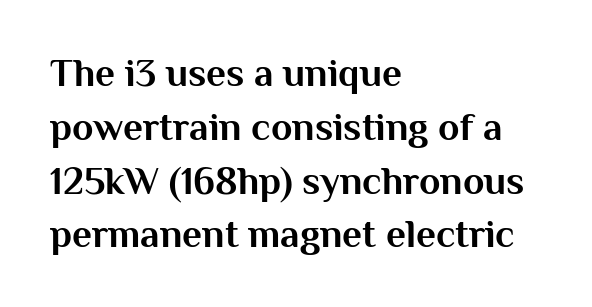
{"serif": "no", "italic": "no", "bold": "yes", "weight": "bold", "width": "normal", "stroke_contrast": "medium", "x_height": "medium", "monospaced": "no", "underline": "no", "align": "left", "line_spacing": "normal", "line_spacing_ratio": 1.38, "letter_spacing": "normal", "letter_spacing_em": 0.0, "glyph_px": 39}
